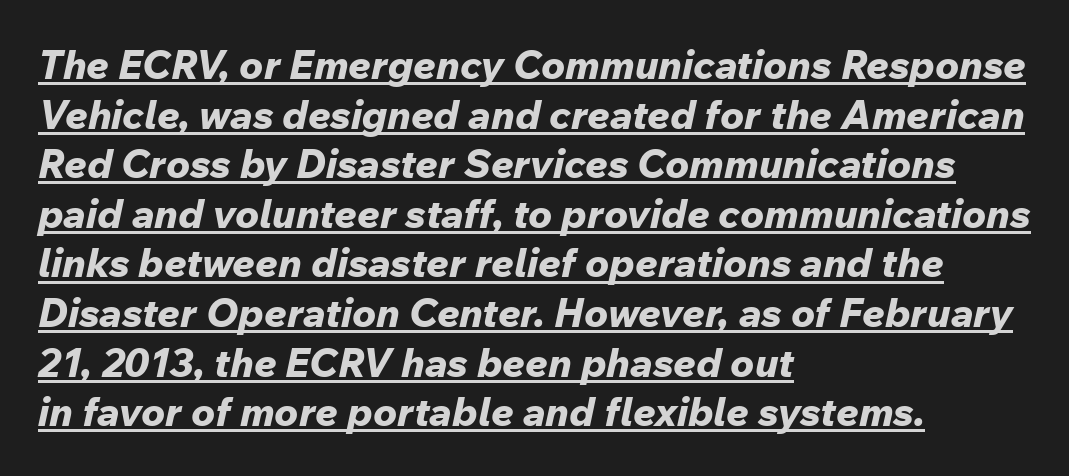
The image shows 40 px bold type, italic (leaning right); set left-aligned, line spacing 1.24x, normal letter spacing, underlined; low stroke contrast and a medium x-height.
